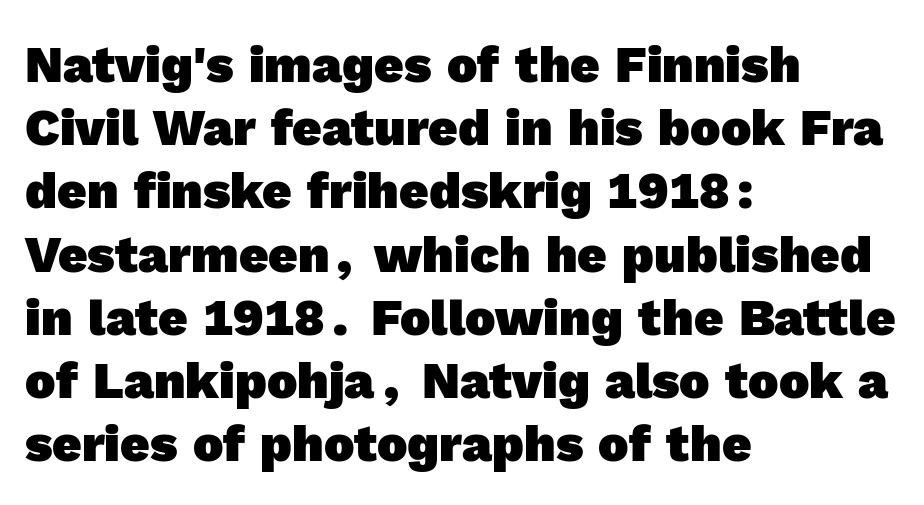
{"serif": "no", "bold": "yes", "weight": "heavy", "width": "normal", "x_height": "medium", "monospaced": "no", "underline": "no", "align": "left", "line_spacing_ratio": 1.24, "letter_spacing": "normal", "letter_spacing_em": 0.0, "glyph_px": 51}
